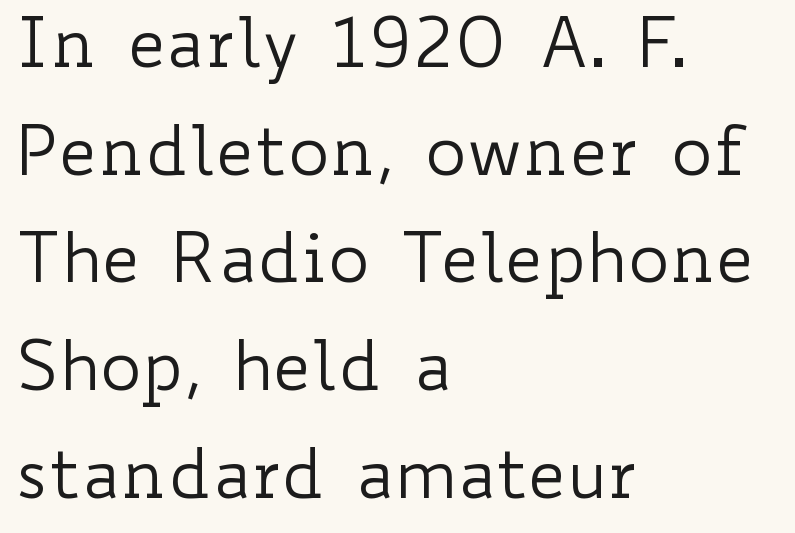
Check under the words: just untouched page. The letters advance in unequal steps, a hallmark of proportional type. A student would call this left alignment; a typographer would say flush left, rag right. Interline gaps are of average width in this sample. Honestly, the letter spacing is just normal — you wouldn't notice it.
